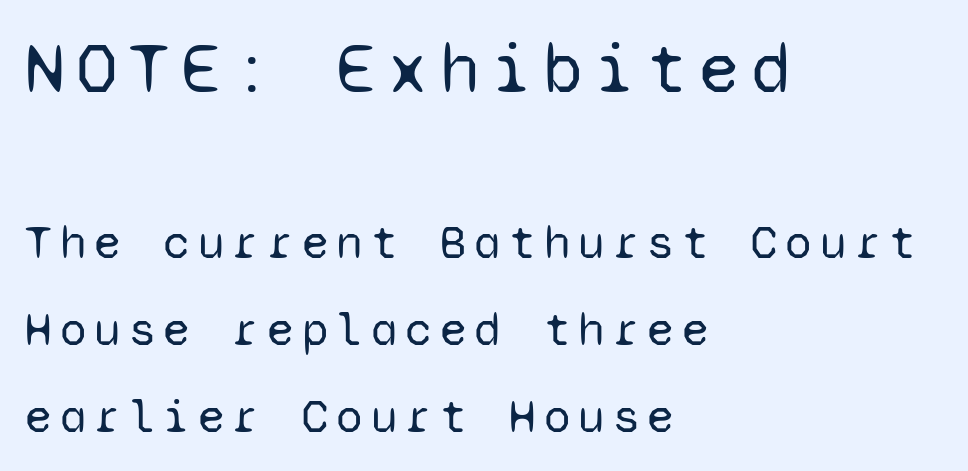
A clean baseline with only descenders dipping below it. Which chunk is bigger? The first one — the top block dwarfs the bottom. Type style note: lacks serifs. Monospaced: the letters line up in strict vertical columns.
